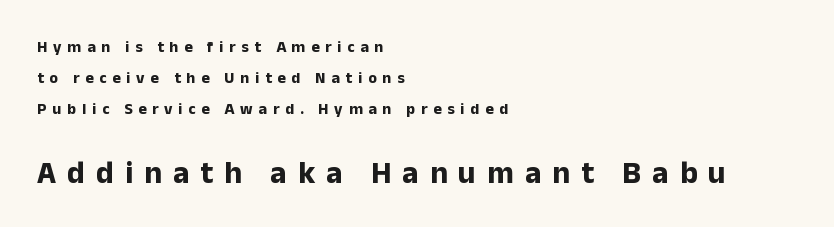
Q: Is the text bold? A: Yes.
Q: Is the text italic (slanted)? A: No, it is upright.
Q: Is the typeface a serif or a sans-serif typeface? A: Sans-serif.
Q: Is the text underlined? A: No.
Q: How is the paragraph aligned? A: Left-aligned.
Q: Is the spacing between letters normal or unusually wide? A: Unusually wide.
Q: Is the spacing between lines tight, normal or loose? A: Loose.
Q: Which block of text is set in a larger size, the first (top) or the second (bottom)? A: The second (bottom) one.
Q: Width (condensed, normal, or wide)? A: Normal.
Q: Stroke contrast? A: Low.
Q: x-height? A: Medium.
Q: Monospaced? A: No.
